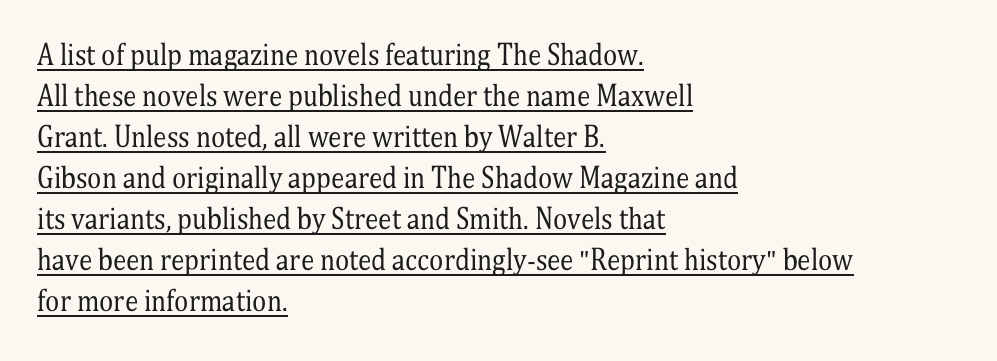
{"italic": "no", "bold": "no", "underline": "yes", "align": "left", "line_spacing": "normal", "line_spacing_ratio": 1.52, "letter_spacing": "normal", "letter_spacing_em": 0.0, "glyph_px": 27}
